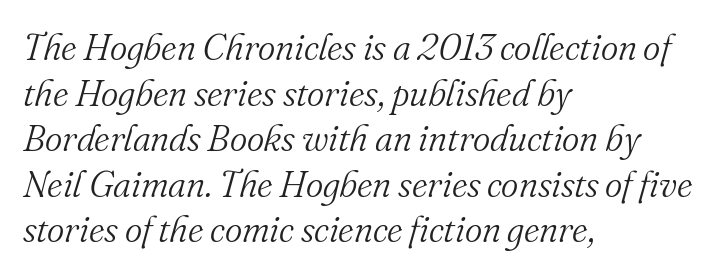
A light-to-regular cut is what we see here. The glyphs are unaccompanied by any horizontal stroke below them. Typographically, this falls in the serif category. Here the designer chose a conventional face with non-uniform glyph widths. Observe the ordinary spacing: letters are neighbours, not strangers. Short and long lines alike share a common starting point at left.
